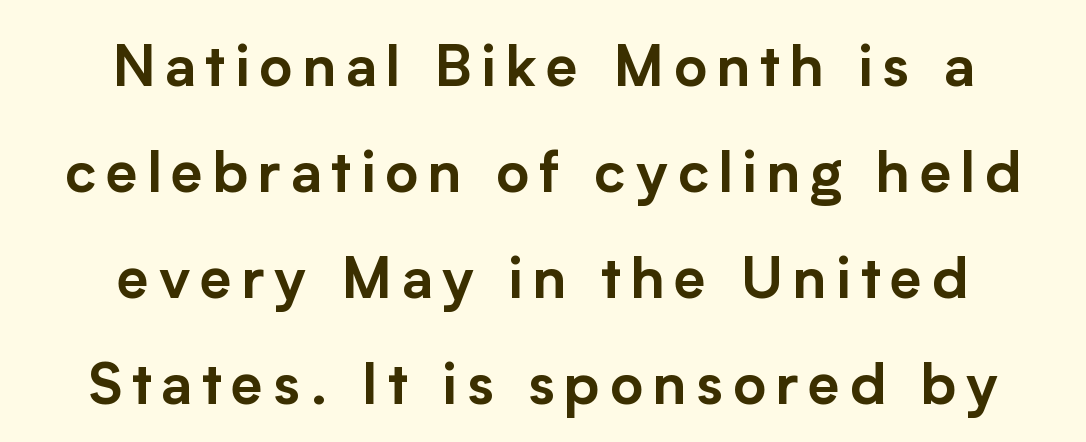
Which margin do the lines hug? Neither — every line sits in the middle. Character widths vary here, with narrow letters taking less room than wide ones. No feet cap the strokes, marking this as sans-serif type. Underlining? Definitely not there. Do the letters lean? They stand straight.
